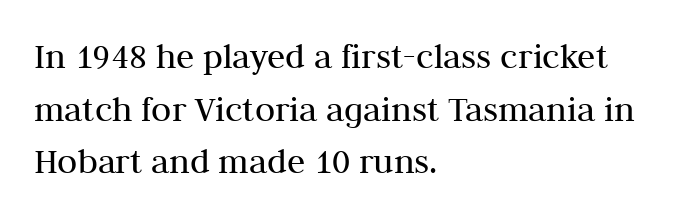
The image shows 37 px regular-weight serif type, upright; set left-aligned, normal line spacing (1.42x), normal letter spacing, not underlined; medium stroke contrast and a medium x-height.
